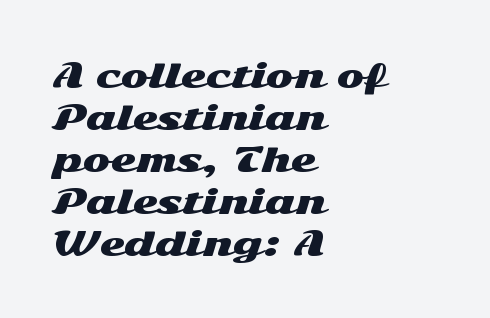
Here the glyphs are tracked normally, forming tight word shapes. Line spacing here is normal. The letters advance in unequal steps, a hallmark of proportional type. This sample uses a sans-serif face.
